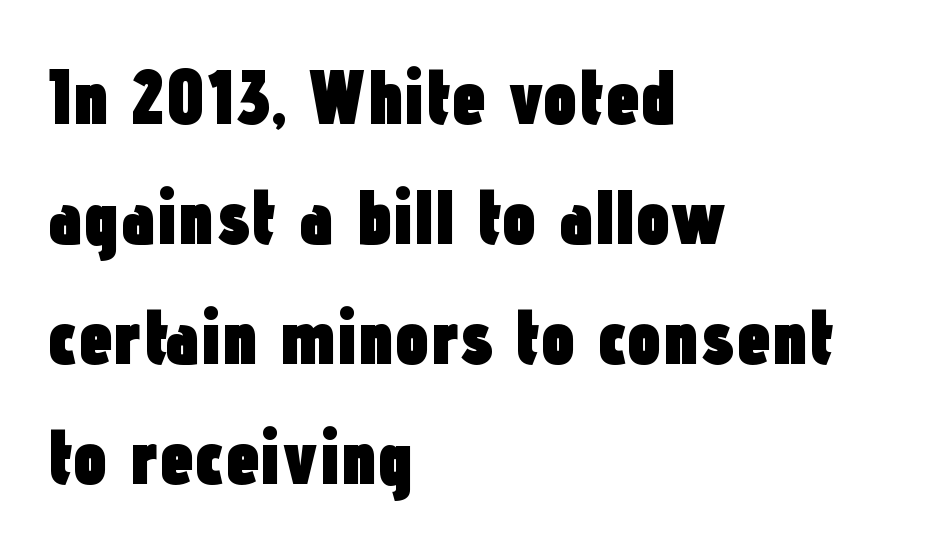
Q: Is the text bold? A: Yes.
Q: Is the text italic (slanted)? A: No, it is upright.
Q: Is the typeface a serif or a sans-serif typeface? A: Sans-serif.
Q: Is the text underlined? A: No.
Q: How is the paragraph aligned? A: Left-aligned.
Q: Is the spacing between letters normal or unusually wide? A: Normal.
Q: Is the spacing between lines tight, normal or loose? A: Normal.
Q: Width (condensed, normal, or wide)? A: Condensed.
Q: Stroke contrast? A: Low.
Q: x-height? A: Medium.
Q: Monospaced? A: No.
